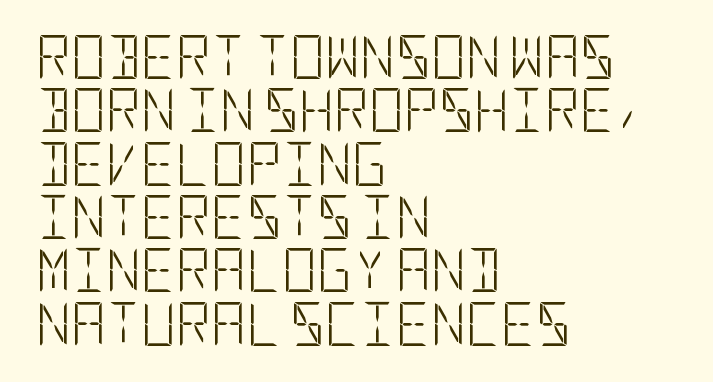
Rule under the text: the space is simply empty. These lines stack with their left ends in a neat column. Every character sits straight up, as roman type does. The type family on display is of the sans-serif kind. The typesetting does not lean heavy: it is not bold. There is no visible air inserted between adjacent glyphs.
